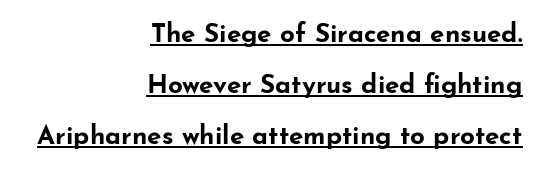
The image shows 26 px bold type, upright; set right-aligned, loose line spacing (1.96x), normal letter spacing, underlined.
